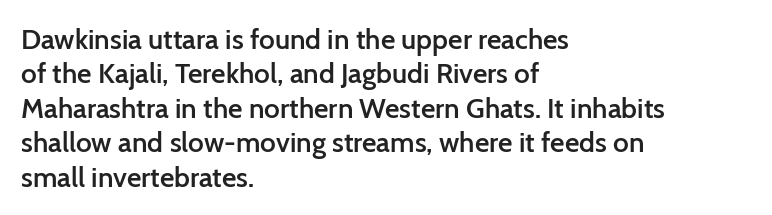
The image shows 28 px semibold sans-serif type, upright; set left-aligned, line spacing 1.23x, normal letter spacing, not underlined; low stroke contrast and a medium x-height.
